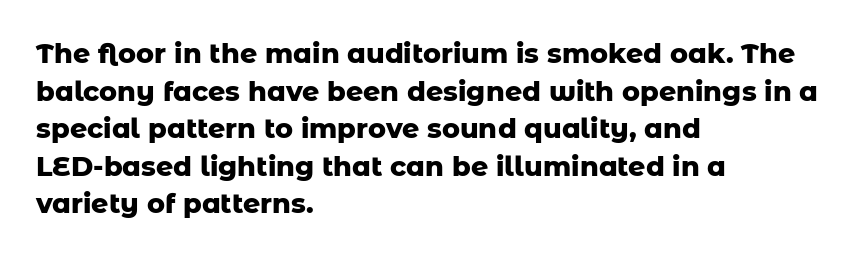
Q: Is the text bold? A: Yes.
Q: Is the text italic (slanted)? A: No, it is upright.
Q: Is the text underlined? A: No.
Q: How is the paragraph aligned? A: Left-aligned.
Q: Is the spacing between letters normal or unusually wide? A: Normal.
Q: Is the spacing between lines tight, normal or loose? A: Normal.
